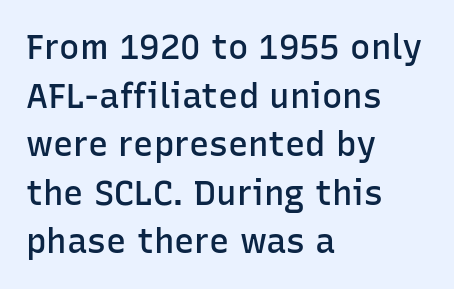
Q: Is the text bold? A: Semi-bold.
Q: Is the text italic (slanted)? A: No, it is upright.
Q: Is the typeface a serif or a sans-serif typeface? A: Sans-serif.
Q: Is the text underlined? A: No.
Q: How is the paragraph aligned? A: Left-aligned.
Q: Is the spacing between letters normal or unusually wide? A: Normal.
Q: Is the spacing between lines tight, normal or loose? A: Normal.
Q: Width (condensed, normal, or wide)? A: Normal.
Q: Stroke contrast? A: Low.
Q: x-height? A: Medium.
Q: Monospaced? A: No.
